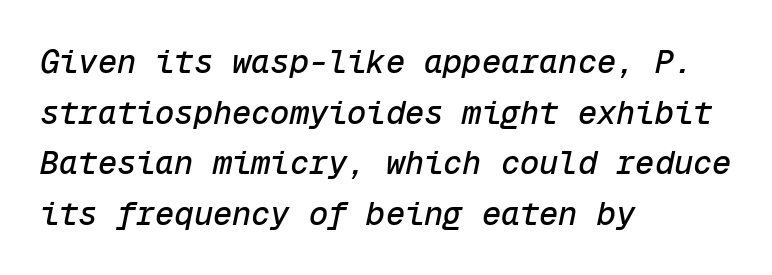
{"italic": "yes", "lean": "right", "slant_degrees": 12, "width": "normal", "stroke_contrast": "low", "x_height": "medium", "monospaced": "yes", "underline": "no", "align": "left", "line_spacing": "normal", "line_spacing_ratio": 1.58, "letter_spacing": "normal", "letter_spacing_em": 0.0, "glyph_px": 32}
